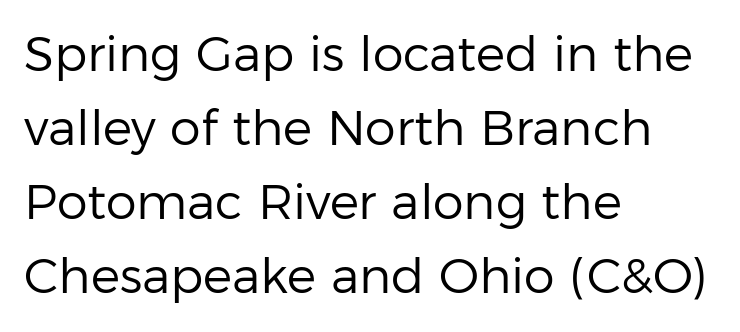
The image shows 49 px regular-weight sans-serif type, upright; set left-aligned, normal line spacing (1.51x), normal letter spacing, not underlined; low stroke contrast and a medium x-height.
